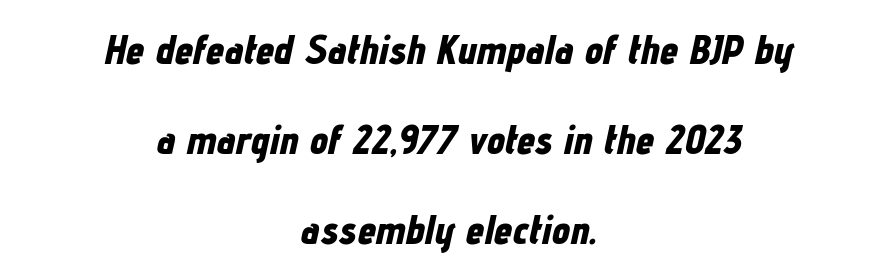
Posture: slanted. No word sits above an underline. The line texture is even and compact thanks to regular tracking. Leftover space on each line is divided equally before and after the words. The rendering uses natural spacing where letterforms have individual widths.
